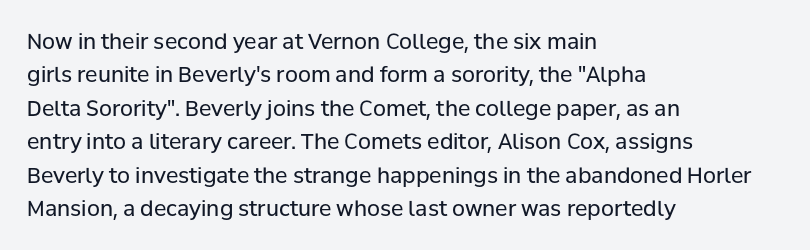
Q: Is the text bold? A: No.
Q: Is the text italic (slanted)? A: No, it is upright.
Q: Is the text underlined? A: No.
Q: How is the paragraph aligned? A: Left-aligned.
Q: Is the spacing between letters normal or unusually wide? A: Normal.
Q: Is the spacing between lines tight, normal or loose? A: Normal.
